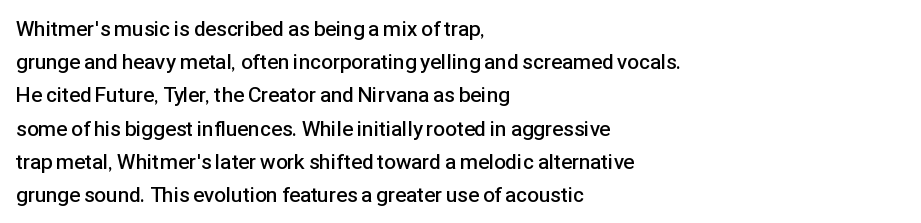
Q: Is the text bold? A: Semi-bold.
Q: Is the text italic (slanted)? A: No, it is upright.
Q: Is the text underlined? A: No.
Q: How is the paragraph aligned? A: Left-aligned.
Q: Is the spacing between letters normal or unusually wide? A: Normal.
Q: Is the spacing between lines tight, normal or loose? A: Normal.
